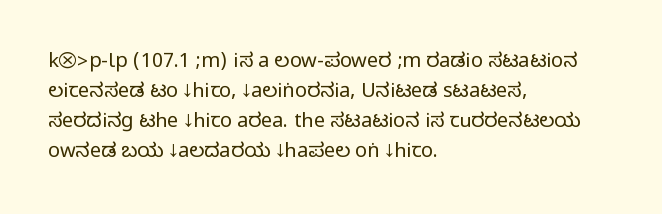
The passage shown has conventional tracking throughout. Is there much room between lines? A standard amount, neither cramped nor airy. This is the regular roman posture of the typeface. Plain, unruled lines of type. Typeset ragged right — the left edge is the straight one.
